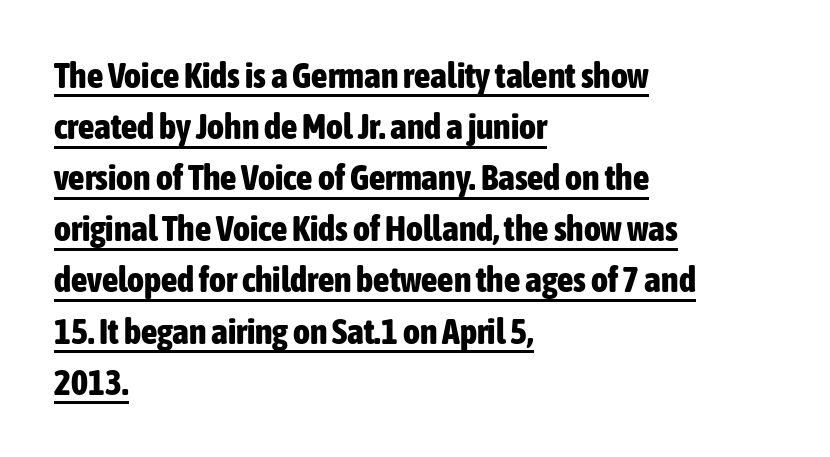
The image shows 36 px bold, condensed sans-serif type, upright; set left-aligned, normal line spacing (1.42x), normal letter spacing, underlined; low stroke contrast and a medium x-height.
